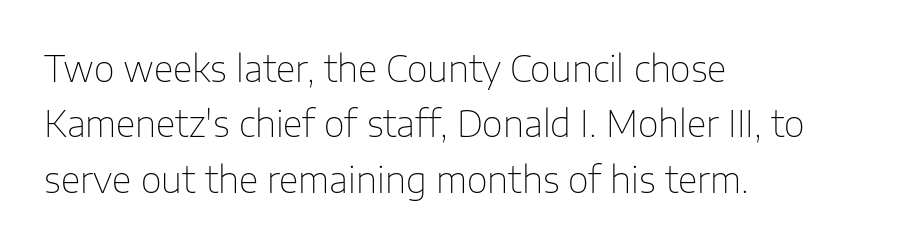
Decoration check: the copy has no underline. The axis of the letterforms is exactly vertical. This sample uses a sans-serif face. The cut favours lightness, reaching ordinary text weight at its darkest.
